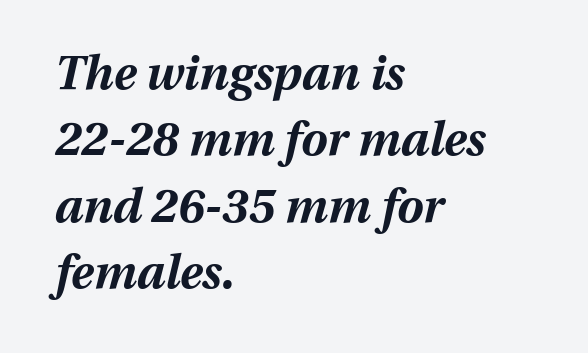
The passage shown is emphatically bold. Is this a fixed-width face? No — the glyphs have proportional, varying widths. The rendering uses a moderate line-height, typical for paragraphs. Unmarked baselines from the first word to the last. The compositor pushed each line to the left boundary.
